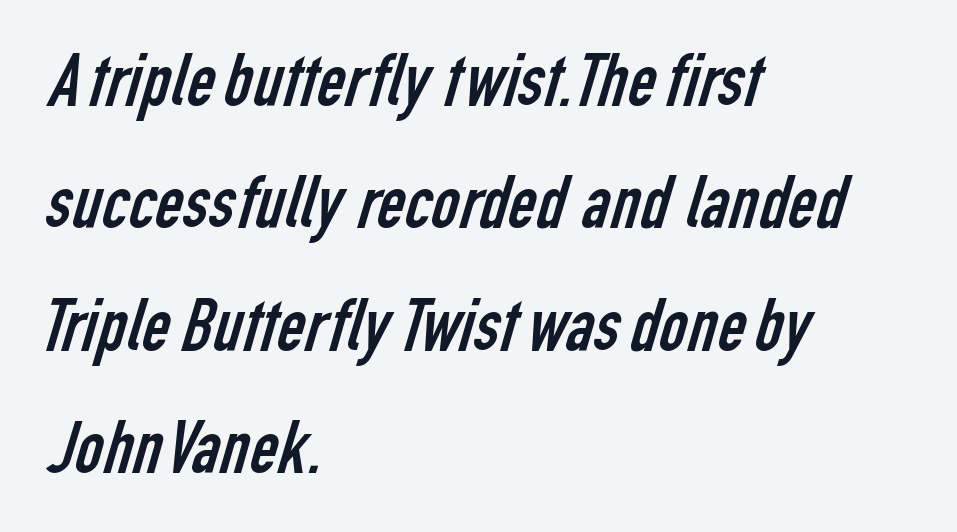
{"serif": "no", "bold": "no", "weight": "regular", "width": "condensed", "stroke_contrast": "low", "x_height": "medium", "monospaced": "no", "underline": "no", "align": "left", "line_spacing": "normal", "line_spacing_ratio": 1.59, "letter_spacing": "normal", "letter_spacing_em": 0.0, "glyph_px": 77}
